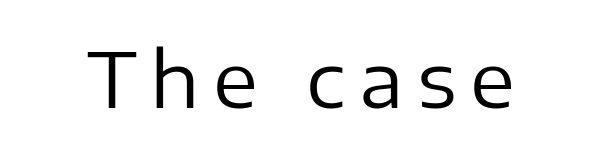
Q: Is the text bold? A: No.
Q: Is the text italic (slanted)? A: No, it is upright.
Q: Is the typeface a serif or a sans-serif typeface? A: Sans-serif.
Q: Is the text underlined? A: No.
Q: Width (condensed, normal, or wide)? A: Normal.
Q: Stroke contrast? A: Low.
Q: x-height? A: Medium.
Q: Monospaced? A: No.
